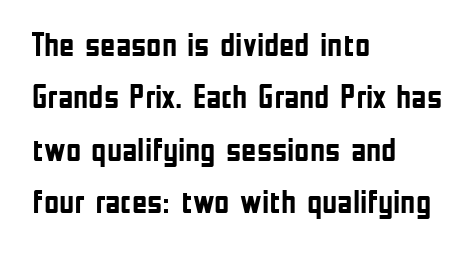
Q: Is the text bold? A: Yes.
Q: Is the text italic (slanted)? A: No, it is upright.
Q: Is the typeface a serif or a sans-serif typeface? A: Sans-serif.
Q: Is the text underlined? A: No.
Q: How is the paragraph aligned? A: Left-aligned.
Q: Is the spacing between letters normal or unusually wide? A: Normal.
Q: Is the spacing between lines tight, normal or loose? A: Normal.
Q: Width (condensed, normal, or wide)? A: Condensed.
Q: Stroke contrast? A: Low.
Q: x-height? A: Medium.
Q: Monospaced? A: No.
